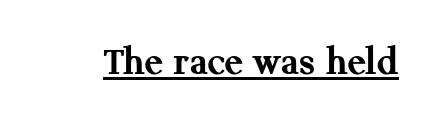
The image shows 42 px semibold serif type, upright; set normal letter spacing, underlined; medium stroke contrast and a medium x-height.
